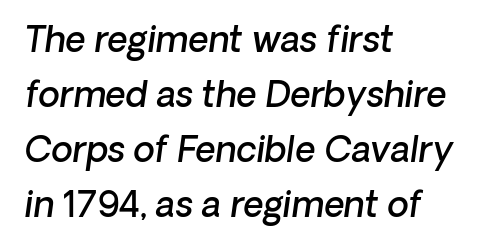
This sample uses plain, unmodified letter spacing. The baseline area is clear. On the weight axis this lands at semibold, roughly 600. Horizontal bands of white between lines are of average thickness. Type style note: lacks serifs.
